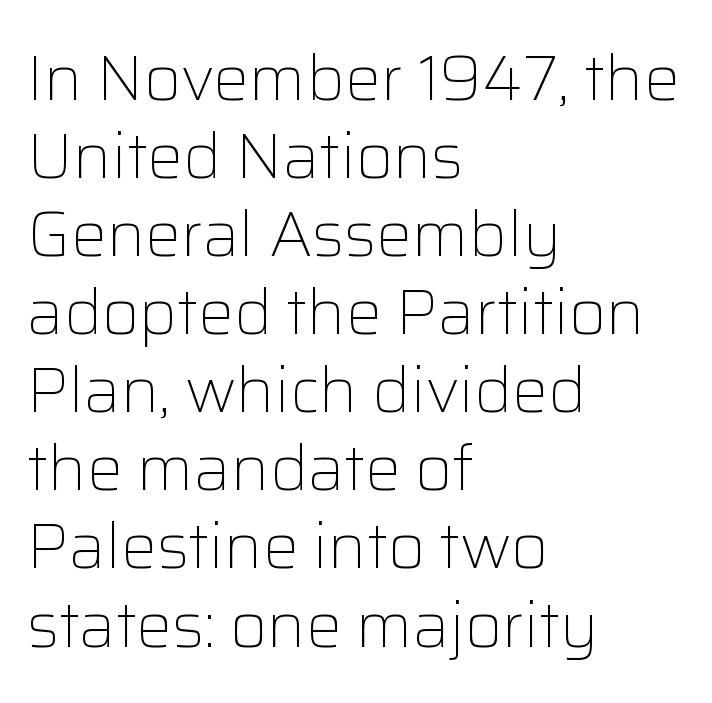
Q: Is the text bold? A: No.
Q: Is the text italic (slanted)? A: No, it is upright.
Q: Is the typeface a serif or a sans-serif typeface? A: Sans-serif.
Q: Is the text underlined? A: No.
Q: How is the paragraph aligned? A: Left-aligned.
Q: Is the spacing between letters normal or unusually wide? A: Normal.
Q: Width (condensed, normal, or wide)? A: Normal.
Q: Stroke contrast? A: Low.
Q: x-height? A: Medium.
Q: Monospaced? A: No.
